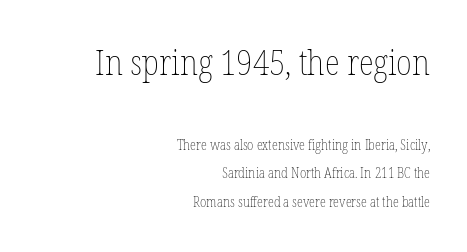
Posture: straight, roman, zero tilt. The composition opens big and finishes small. The line texture is even and compact thanks to regular tracking. Each stroke keeps to a modest, everyday thickness or less. You could not count columns in this text — the font is proportionally spaced. These lines are set flush right with a ragged left edge.
